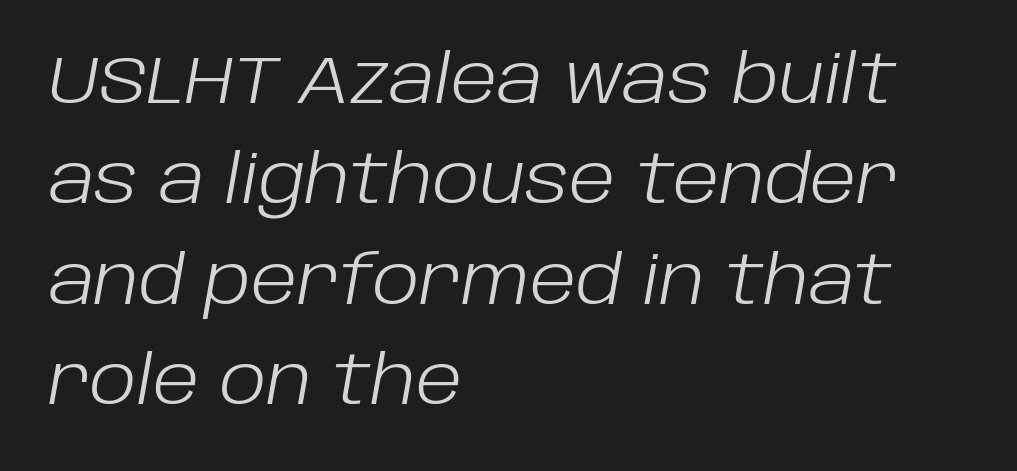
The image shows 67 px light type, italic (leaning right); set left-aligned, normal line spacing (1.5x), normal letter spacing, not underlined; low stroke contrast and a large x-height.
